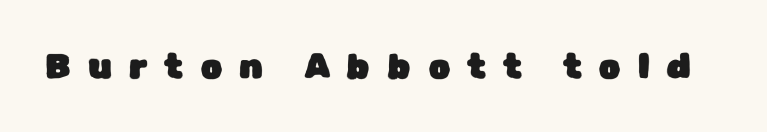
Tracking value appears strongly positive — letters spread wide. It's the straight-up-and-down kind of type. Unmarked baselines from the first word to the last. The rendering uses natural spacing where letterforms have individual widths. What kind of face is this? One without serifs — a sans.
